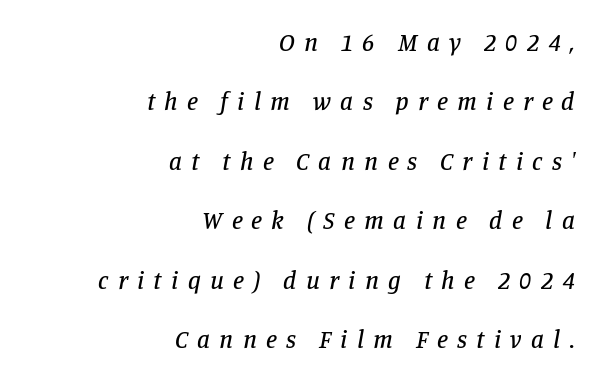
Loose tracking; the words dissolve into strings of separated letters. Slanted lettering throughout. One glance says open: line gaps are wider than usual. Reading down the block, your eye finds every line finishing at a fixed right position. The foot of each line stays bare and open.
